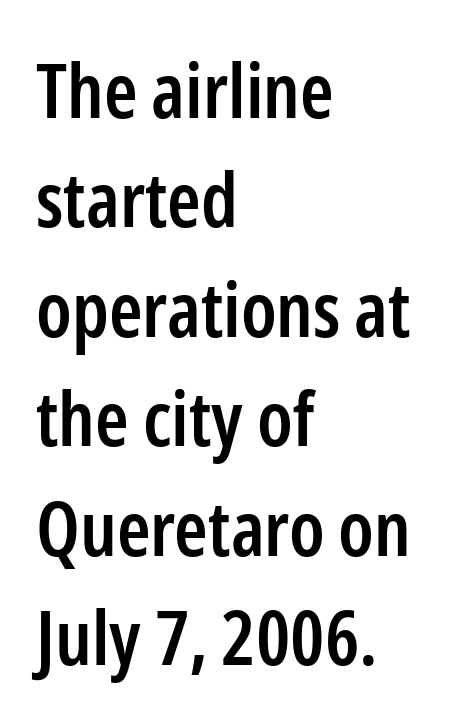
Q: Is the text bold? A: Semi-bold.
Q: Is the text italic (slanted)? A: No, it is upright.
Q: Is the typeface a serif or a sans-serif typeface? A: Sans-serif.
Q: Is the text underlined? A: No.
Q: How is the paragraph aligned? A: Left-aligned.
Q: Is the spacing between letters normal or unusually wide? A: Normal.
Q: Is the spacing between lines tight, normal or loose? A: Normal.
Q: Width (condensed, normal, or wide)? A: Condensed.
Q: Stroke contrast? A: Low.
Q: x-height? A: Medium.
Q: Monospaced? A: No.
